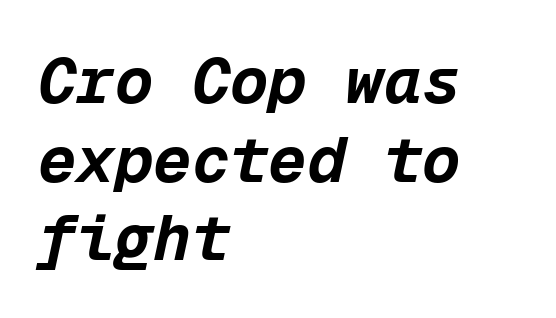
Spacing verdict: monospaced, one width for all characters. These words are printed bold, with thick strokes throughout. Quick note: underline off. The letters are slanted; this is an italic face.
